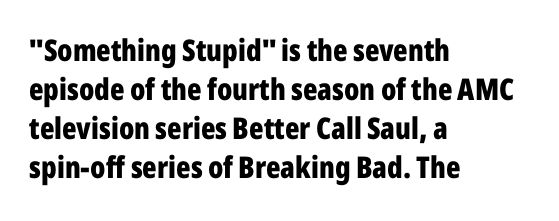
The image shows 30 px bold, condensed sans-serif type, upright; set left-aligned, normal line spacing (1.3x), normal letter spacing, not underlined; low stroke contrast and a medium x-height.
